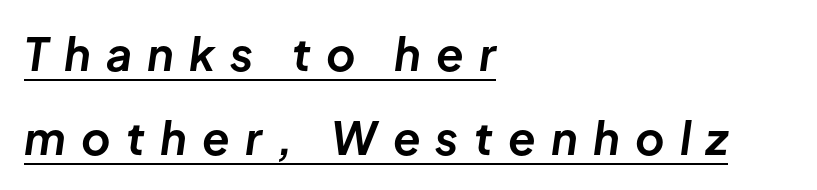
Does extra space separate the letters? Yes, quite a lot of it. An italicized treatment has been applied to the whole sample. Each letter keeps its own natural width here, so spacing adapts to shape. The text block is weighted toward the left margin, trailing off unevenly rightward.
